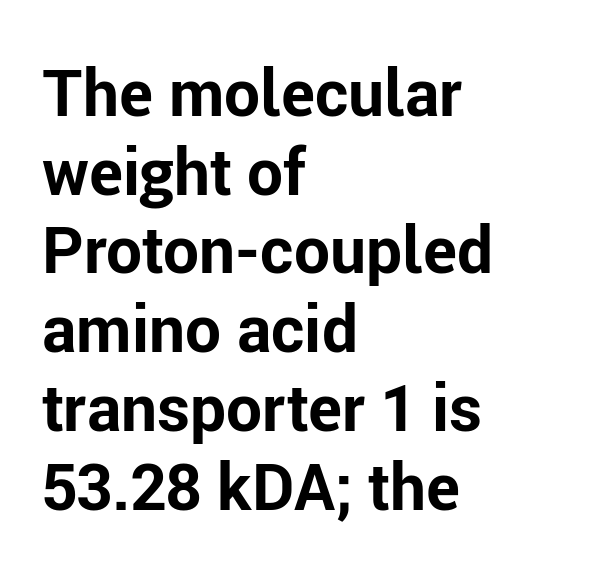
The image shows 64 px bold sans-serif type, upright; set left-aligned, line spacing 1.23x, normal letter spacing, not underlined; low stroke contrast and a medium x-height.
